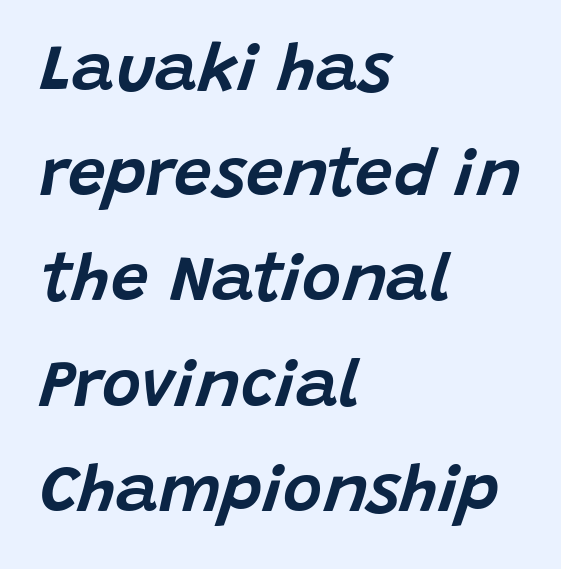
The image shows 67 px text type, italic (leaning right); set left-aligned, normal line spacing (1.57x), normal letter spacing, not underlined; low stroke contrast and a large x-height.
